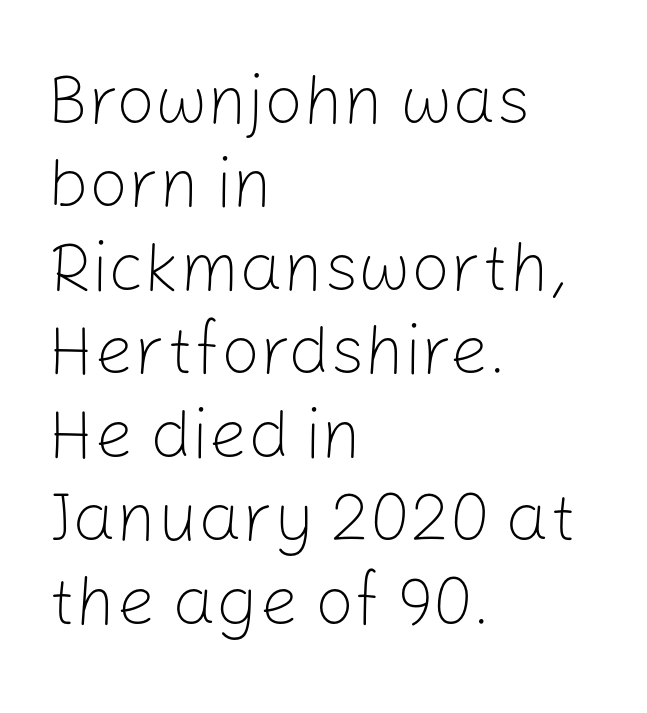
Q: Is the text bold? A: No.
Q: Is the text italic (slanted)? A: No, it is upright.
Q: Is the typeface a serif or a sans-serif typeface? A: Sans-serif.
Q: Is the text underlined? A: No.
Q: How is the paragraph aligned? A: Left-aligned.
Q: Is the spacing between letters normal or unusually wide? A: Normal.
Q: Width (condensed, normal, or wide)? A: Normal.
Q: Stroke contrast? A: Low.
Q: x-height? A: Medium.
Q: Monospaced? A: No.
